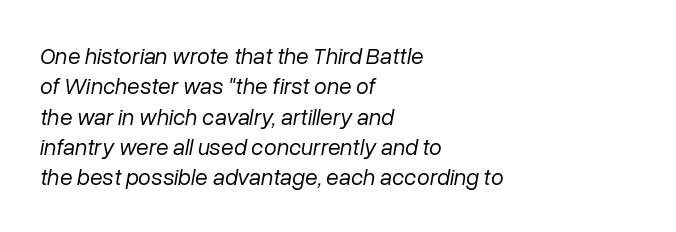
Q: Is the text bold? A: No.
Q: Is the text italic (slanted)? A: Yes, it leans right by about 10 degrees.
Q: Is the text underlined? A: No.
Q: How is the paragraph aligned? A: Left-aligned.
Q: Is the spacing between letters normal or unusually wide? A: Normal.
Q: Is the spacing between lines tight, normal or loose? A: Normal.
